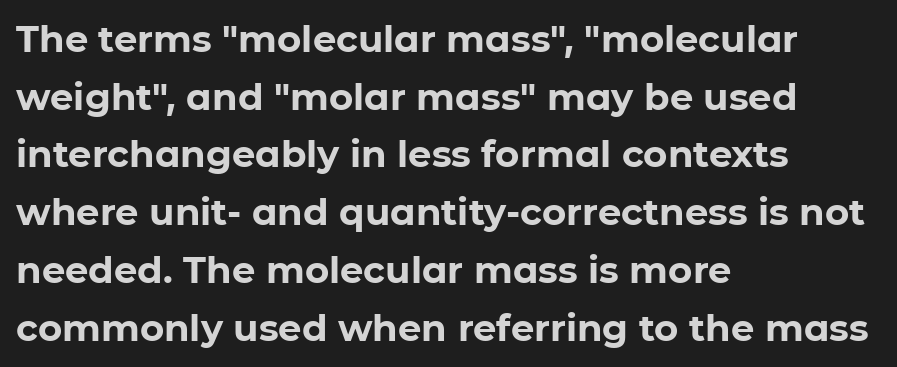
Q: Is the text bold? A: Yes.
Q: Is the text italic (slanted)? A: No, it is upright.
Q: Is the typeface a serif or a sans-serif typeface? A: Sans-serif.
Q: Is the text underlined? A: No.
Q: How is the paragraph aligned? A: Left-aligned.
Q: Is the spacing between letters normal or unusually wide? A: Normal.
Q: Is the spacing between lines tight, normal or loose? A: Normal.
Q: Width (condensed, normal, or wide)? A: Normal.
Q: Stroke contrast? A: Low.
Q: x-height? A: Medium.
Q: Monospaced? A: No.
